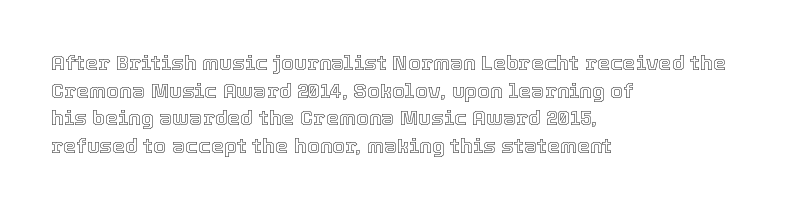
{"italic": "no", "underline": "no", "align": "left", "line_spacing": "normal", "line_spacing_ratio": 1.31, "letter_spacing": "normal", "letter_spacing_em": 0.0, "glyph_px": 21}
